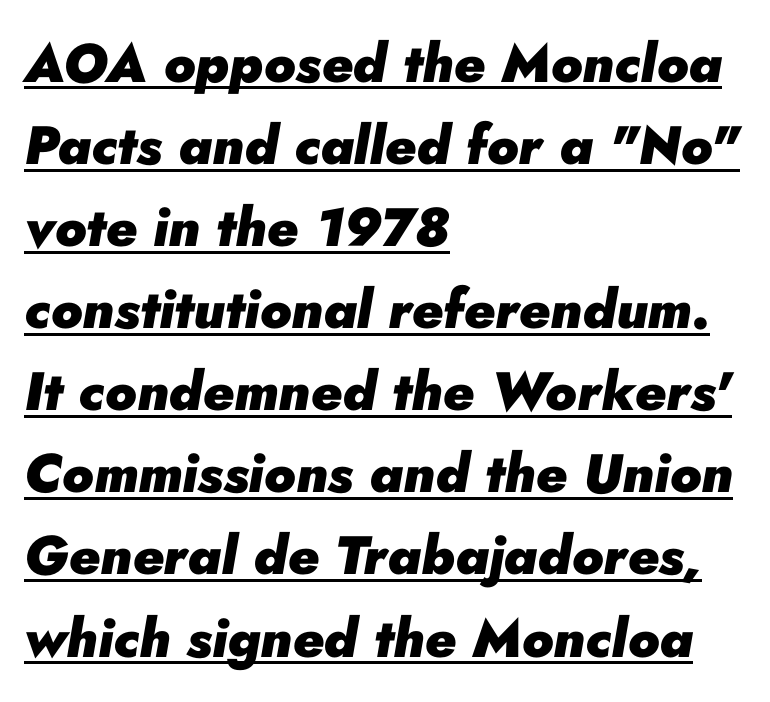
Note the varied advance widths — an 'i' is clearly narrower than an 'm'. Inter-character spacing is left at the font's built-in metrics. This rendering features underlined lettering. Reading down the block, your eye returns to a fixed left position each line.
